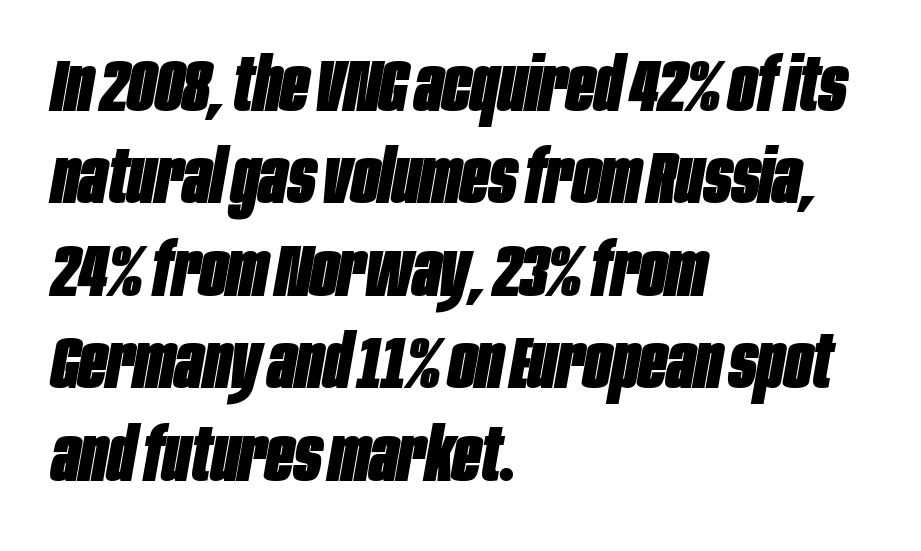
Q: Is the text bold? A: Yes.
Q: Is the text italic (slanted)? A: Yes, it leans right by about 10 degrees.
Q: Is the text underlined? A: No.
Q: How is the paragraph aligned? A: Left-aligned.
Q: Is the spacing between letters normal or unusually wide? A: Normal.
Q: Is the spacing between lines tight, normal or loose? A: Normal.
Q: Width (condensed, normal, or wide)? A: Condensed.
Q: Stroke contrast? A: Low.
Q: x-height? A: Large.
Q: Monospaced? A: No.
